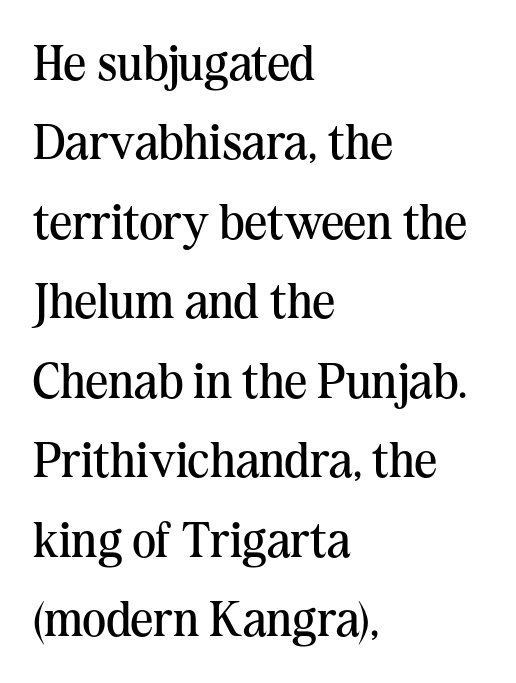
Q: Is the text bold? A: No.
Q: Is the text italic (slanted)? A: No, it is upright.
Q: Is the typeface a serif or a sans-serif typeface? A: Serif.
Q: Is the text underlined? A: No.
Q: How is the paragraph aligned? A: Left-aligned.
Q: Is the spacing between letters normal or unusually wide? A: Normal.
Q: Is the spacing between lines tight, normal or loose? A: Normal.
Q: Width (condensed, normal, or wide)? A: Normal.
Q: Stroke contrast? A: Medium.
Q: x-height? A: Medium.
Q: Monospaced? A: No.
